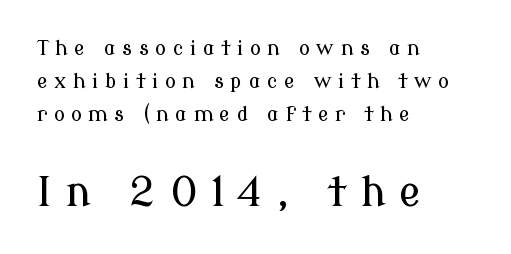
{"serif": "yes", "italic": "no", "width": "normal", "stroke_contrast": "low", "x_height": "medium", "monospaced": "no", "underline": "no", "align": "left", "line_spacing": "normal", "line_spacing_ratio": 1.65, "letter_spacing": "wide", "letter_spacing_em": 0.33, "larger_block": "second", "size_ratio": 2.05, "glyph_px": 41}
